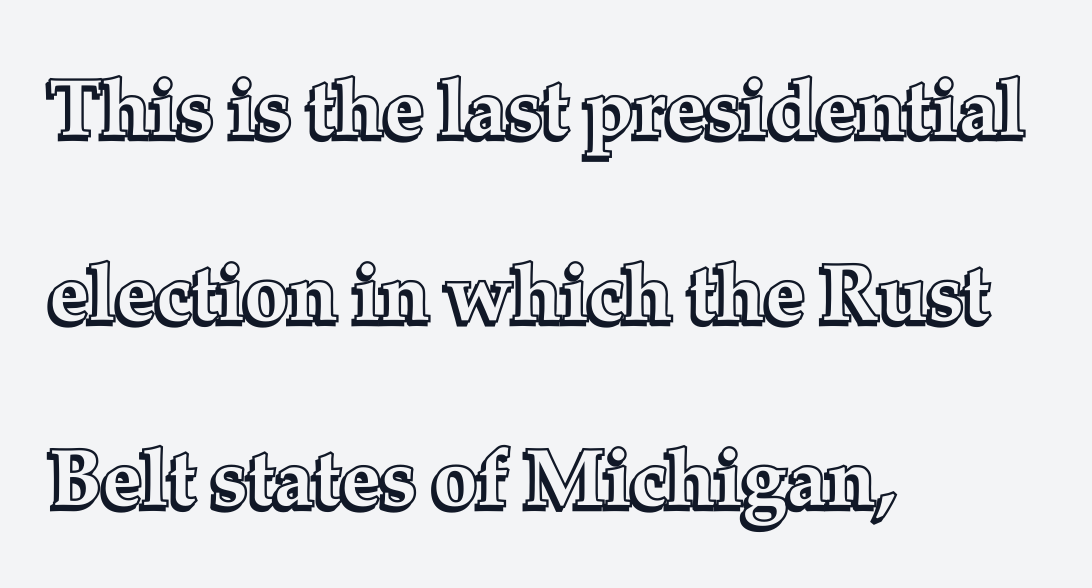
A great deal of white space separates one row of letters from the next. These lines are rendered in a variable-pitch font. The letters stand upright; this is a roman face. Underline: absent. Caption: standard tracking, unaltered.
